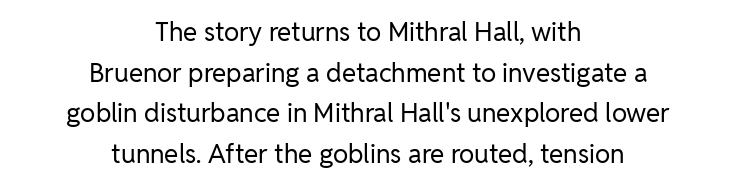
{"italic": "no", "bold": "no", "underline": "no", "align": "center", "line_spacing": "normal", "line_spacing_ratio": 1.56, "letter_spacing": "normal", "letter_spacing_em": 0.0, "glyph_px": 26}
